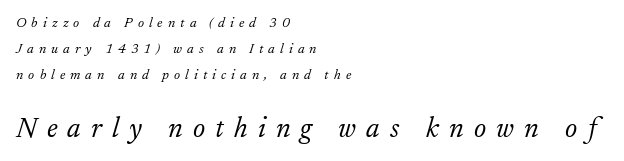
Character widths vary here, with narrow letters taking less room than wide ones. Note: smaller setting up top, larger setting below. No chunkiness to these letters — they're not bold. What stands out about the letter spacing? Its width — letters are far apart. This sample is left-justified, so line endings fall wherever the words run out.
